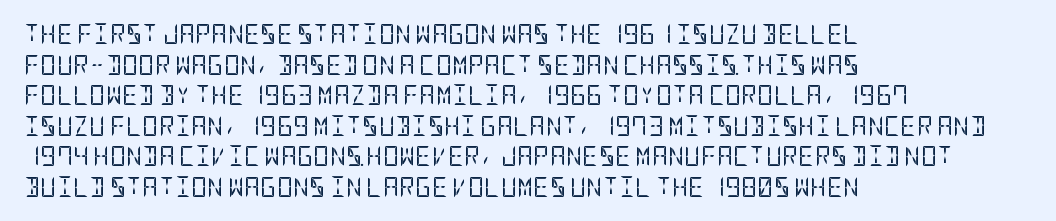
If you drew a line through each stem, it would be perfectly vertical. Students, observe: this is what conventionally led text looks like. Alignment: flush left. Decoration check: the copy has no underline.
